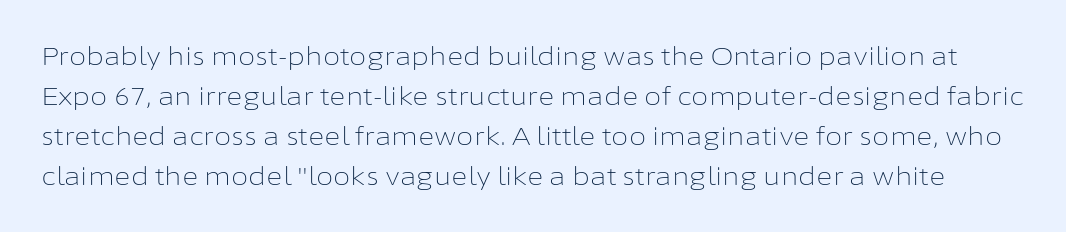
Q: Is the text bold? A: No.
Q: Is the text italic (slanted)? A: No, it is upright.
Q: Is the text underlined? A: No.
Q: Is the spacing between letters normal or unusually wide? A: Normal.
Q: Is the spacing between lines tight, normal or loose? A: Normal.
